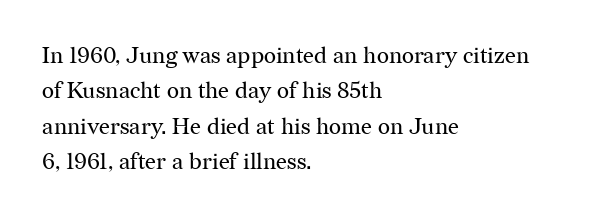
Q: Is the text bold? A: No.
Q: Is the text italic (slanted)? A: No, it is upright.
Q: Is the text underlined? A: No.
Q: How is the paragraph aligned? A: Left-aligned.
Q: Is the spacing between letters normal or unusually wide? A: Normal.
Q: Is the spacing between lines tight, normal or loose? A: Normal.
